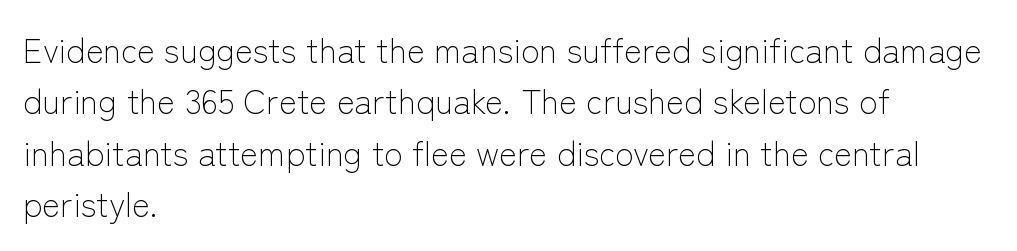
The image shows 34 px light sans-serif type, upright; set left-aligned, normal line spacing (1.51x), normal letter spacing, not underlined; low stroke contrast and a medium x-height.
